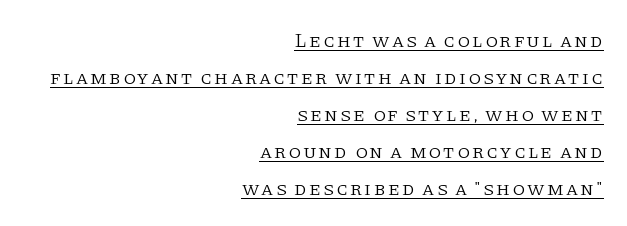
{"italic": "no", "bold": "no", "underline": "yes", "align": "right", "line_spacing_ratio": 1.85, "glyph_px": 20}
